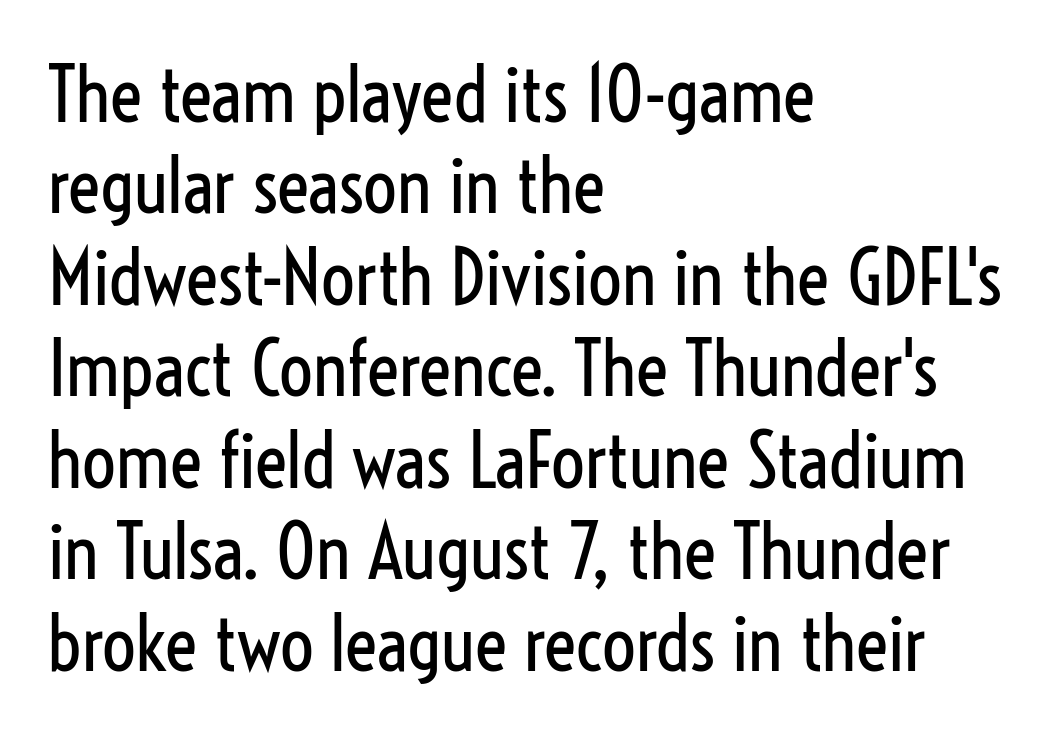
{"serif": "no", "italic": "no", "bold": "no", "weight": "regular", "width": "condensed", "stroke_contrast": "low", "x_height": "medium", "monospaced": "no", "underline": "no", "align": "left", "line_spacing_ratio": 1.22, "letter_spacing": "normal", "letter_spacing_em": 0.0, "glyph_px": 75}
